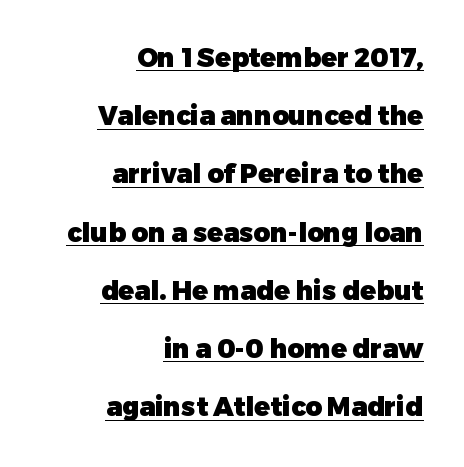
The image shows 26 px bold type, upright; set right-aligned, loose line spacing (2.24x), normal letter spacing, underlined.
